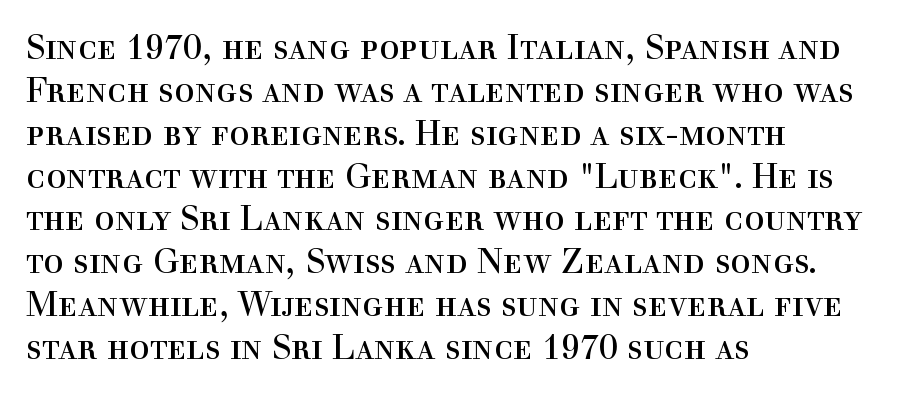
{"serif": "yes", "italic": "no", "bold": "no", "weight": "regular", "width": "normal", "x_height": "medium", "monospaced": "no", "underline": "no", "align": "left", "line_spacing": "normal", "line_spacing_ratio": 1.26, "letter_spacing": "normal", "letter_spacing_em": 0.0, "glyph_px": 34}
